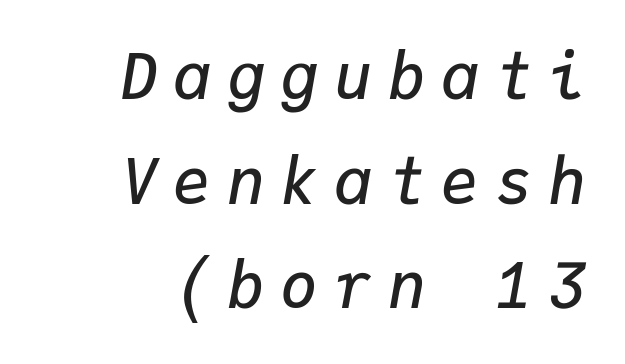
The image shows 63 px semibold type, italic (leaning right), monospaced; set normal line spacing (1.66x), unusually wide letter spacing (+0.25 em), not underlined; low stroke contrast and a medium x-height.
